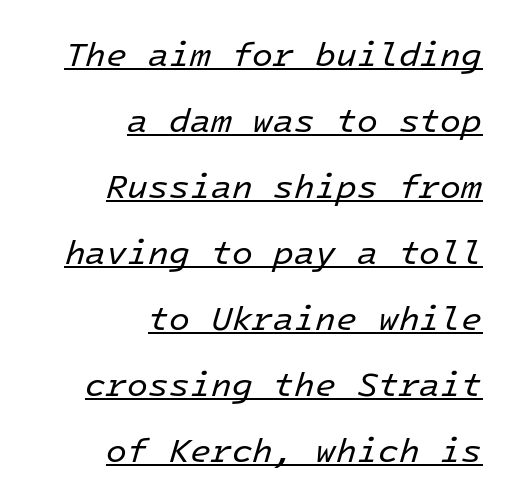
The image shows 34 px regular-weight type, italic (leaning right), monospaced; set right-aligned, loose line spacing (1.94x), normal letter spacing, underlined; low stroke contrast and a medium x-height.
